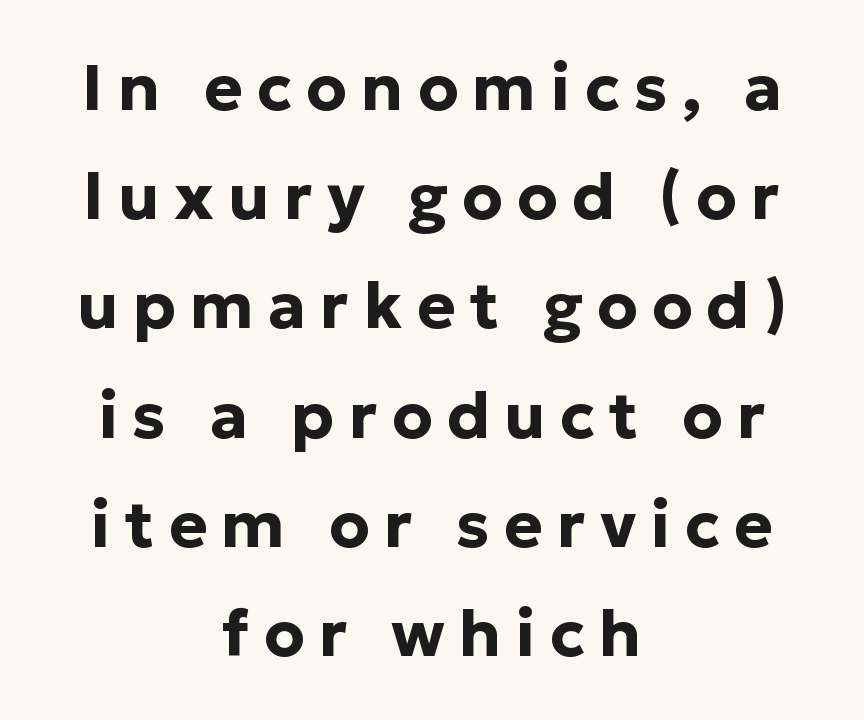
The face used here has the dense, thick strokes of a bold. Students, note that the glyphs here are deliberately spaced far apart. If you measured baseline to baseline, you'd find a middling distance. The paragraph has two soft edges and a firm central axis. A roman cut, with each character standing at attention. The text was rendered using a sans face with plain stroke endings.
